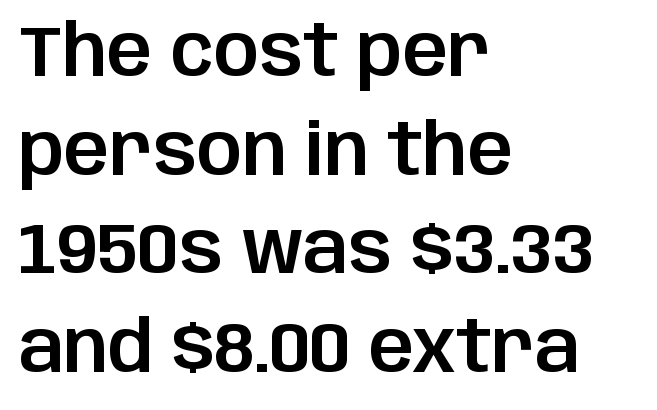
Q: Is the text italic (slanted)? A: No, it is upright.
Q: Is the typeface a serif or a sans-serif typeface? A: Sans-serif.
Q: Is the text underlined? A: No.
Q: How is the paragraph aligned? A: Left-aligned.
Q: Is the spacing between letters normal or unusually wide? A: Normal.
Q: Is the spacing between lines tight, normal or loose? A: Normal.
Q: Width (condensed, normal, or wide)? A: Normal.
Q: Stroke contrast? A: Low.
Q: x-height? A: Large.
Q: Monospaced? A: No.
